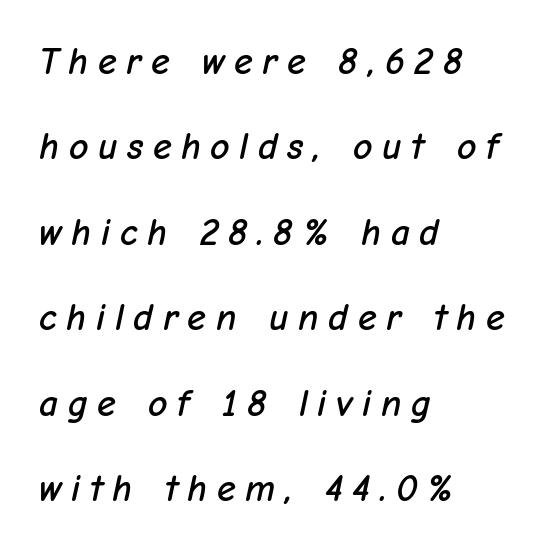
Q: Is the text italic (slanted)? A: Yes, it leans right by about 12 degrees.
Q: Is the text underlined? A: No.
Q: How is the paragraph aligned? A: Left-aligned.
Q: Is the spacing between letters normal or unusually wide? A: Unusually wide.
Q: Is the spacing between lines tight, normal or loose? A: Loose.
Q: Width (condensed, normal, or wide)? A: Normal.
Q: Stroke contrast? A: Low.
Q: x-height? A: Medium.
Q: Monospaced? A: No.
